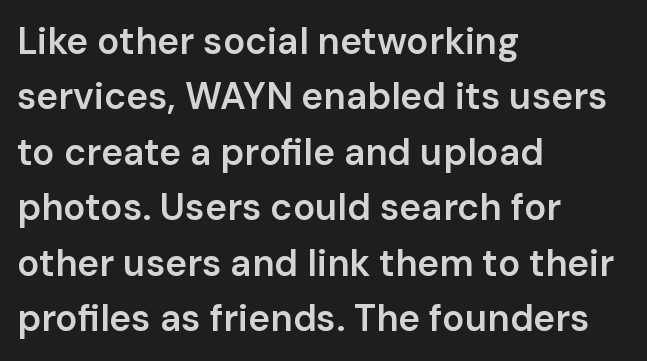
The image shows 37 px semibold sans-serif type, upright; set left-aligned, normal line spacing (1.5x), normal letter spacing, not underlined; low stroke contrast and a medium x-height.
